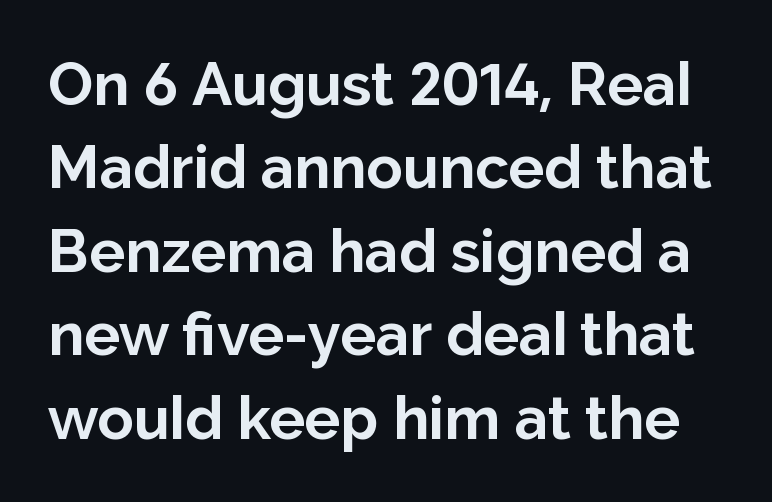
{"serif": "no", "italic": "no", "bold": "yes", "weight": "bold", "width": "normal", "stroke_contrast": "low", "x_height": "medium", "monospaced": "no", "underline": "no", "line_spacing": "normal", "line_spacing_ratio": 1.39, "letter_spacing": "normal", "letter_spacing_em": 0.0, "glyph_px": 60}
